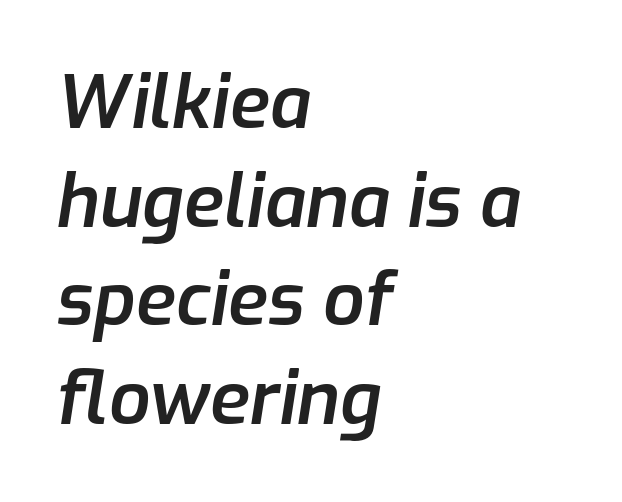
Q: Is the text bold? A: Semi-bold.
Q: Is the text italic (slanted)? A: Yes, it leans right by about 9 degrees.
Q: Is the text underlined? A: No.
Q: How is the paragraph aligned? A: Left-aligned.
Q: Is the spacing between letters normal or unusually wide? A: Normal.
Q: Is the spacing between lines tight, normal or loose? A: Normal.
Q: Width (condensed, normal, or wide)? A: Normal.
Q: Stroke contrast? A: Low.
Q: x-height? A: Medium.
Q: Monospaced? A: No.
